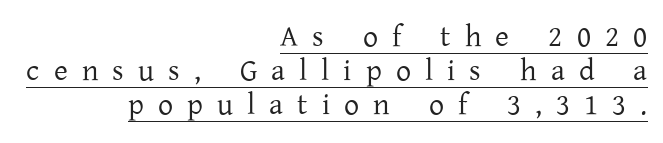
Q: Is the text bold? A: No.
Q: Is the text italic (slanted)? A: No, it is upright.
Q: Is the typeface a serif or a sans-serif typeface? A: Serif.
Q: Is the text underlined? A: Yes.
Q: How is the paragraph aligned? A: Right-aligned.
Q: Is the spacing between letters normal or unusually wide? A: Unusually wide.
Q: Is the spacing between lines tight, normal or loose? A: Tight.
Q: Width (condensed, normal, or wide)? A: Normal.
Q: Stroke contrast? A: Low.
Q: x-height? A: Medium.
Q: Monospaced? A: No.
